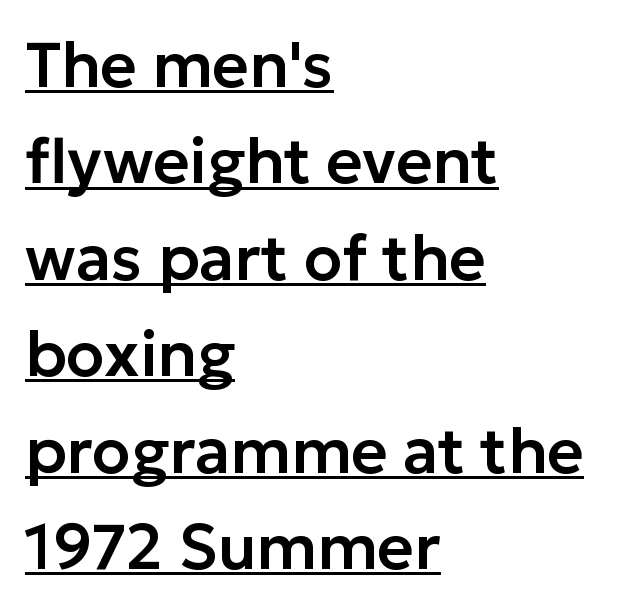
Q: Is the text italic (slanted)? A: No, it is upright.
Q: Is the typeface a serif or a sans-serif typeface? A: Sans-serif.
Q: Is the text underlined? A: Yes.
Q: How is the paragraph aligned? A: Left-aligned.
Q: Is the spacing between letters normal or unusually wide? A: Normal.
Q: Is the spacing between lines tight, normal or loose? A: Normal.
Q: Width (condensed, normal, or wide)? A: Normal.
Q: Stroke contrast? A: Low.
Q: x-height? A: Medium.
Q: Monospaced? A: No.
